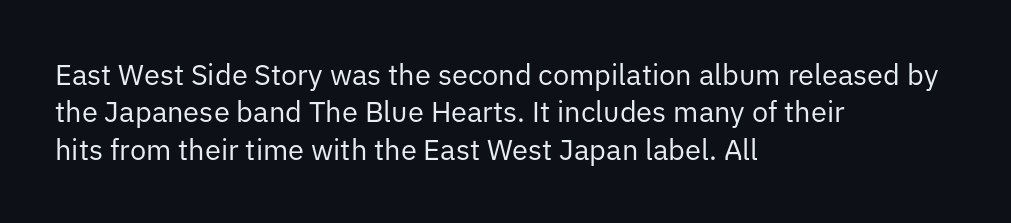
The image shows 29 px regular-weight sans-serif type, upright; set left-aligned, normal line spacing (1.29x), normal letter spacing, not underlined; low stroke contrast and a medium x-height.
